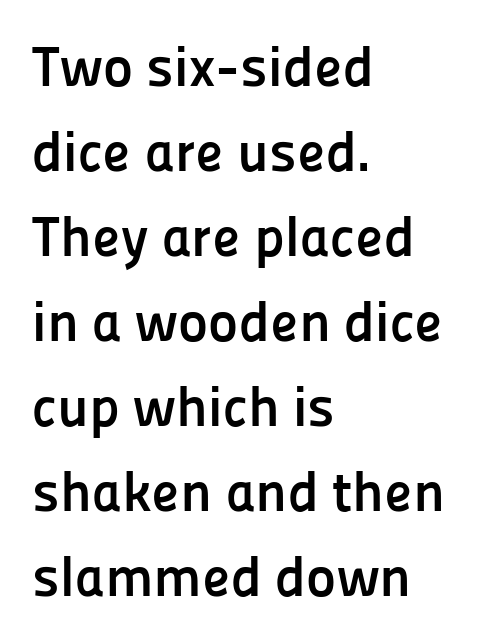
Q: Is the text bold? A: Yes.
Q: Is the text italic (slanted)? A: No, it is upright.
Q: Is the typeface a serif or a sans-serif typeface? A: Sans-serif.
Q: Is the text underlined? A: No.
Q: How is the paragraph aligned? A: Left-aligned.
Q: Is the spacing between letters normal or unusually wide? A: Normal.
Q: Is the spacing between lines tight, normal or loose? A: Normal.
Q: Width (condensed, normal, or wide)? A: Normal.
Q: Stroke contrast? A: Low.
Q: x-height? A: Medium.
Q: Monospaced? A: No.
